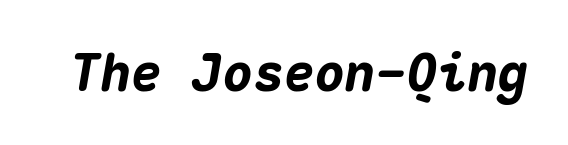
This is heavy type, rendered in bold. The specimen reads as italic at a glance. A typesetter would call this zero additional tracking. Each row of text sits above clean, open space. This sample has the even, mechanical cadence of fixed-width lettering.
